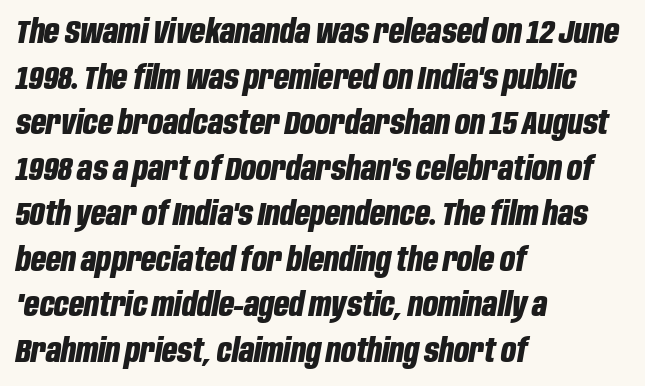
The image shows 33 px bold, condensed type, italic (leaning right); set left-aligned, normal line spacing (1.38x), normal letter spacing, not underlined; low stroke contrast and a large x-height.
